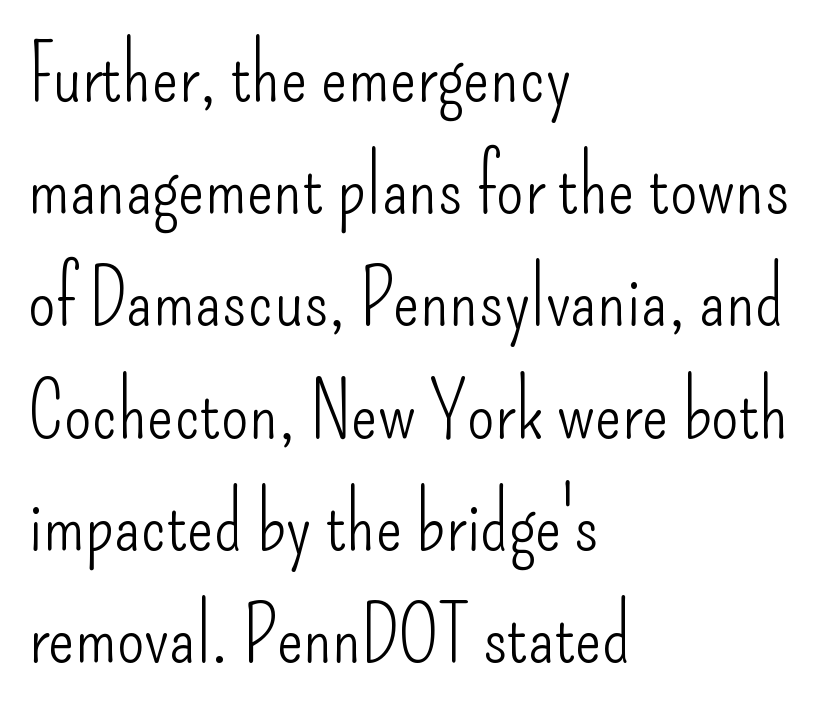
In terms of leading, this rendering sits right in the middle. The letterforms sit at book weight or below. These lines keep a tight, regular rhythm from letter to letter. Just letters on the line, the space beneath them empty. The font family rendered here belongs to the sans-serif group. The compositor pushed each line to the left boundary.
